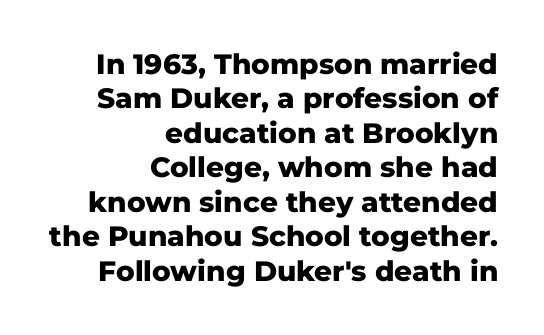
The image shows 28 px heavy sans-serif type, upright; set right-aligned, line spacing 1.23x, normal letter spacing, not underlined; low stroke contrast and a medium x-height.
